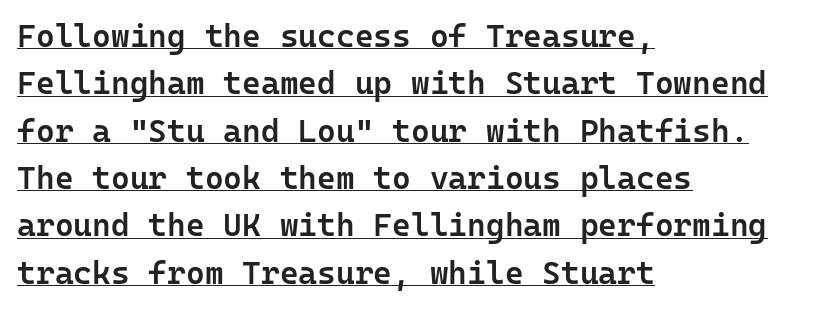
What stands out about the letter spacing? Nothing — it is the standard amount. Is this a fixed-width face? Yes — each glyph sits in an identical cell. Posture: vertical. Normally led — the rows are evenly, conventionally spaced. The words here are underlined.
